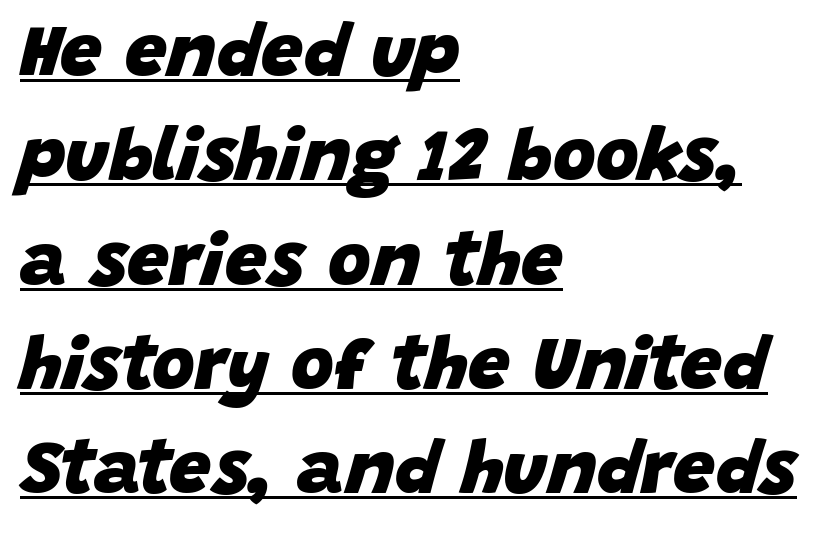
The image shows 74 px heavy type, italic (leaning right); set left-aligned, normal line spacing (1.41x), normal letter spacing, underlined; low stroke contrast and a large x-height.
